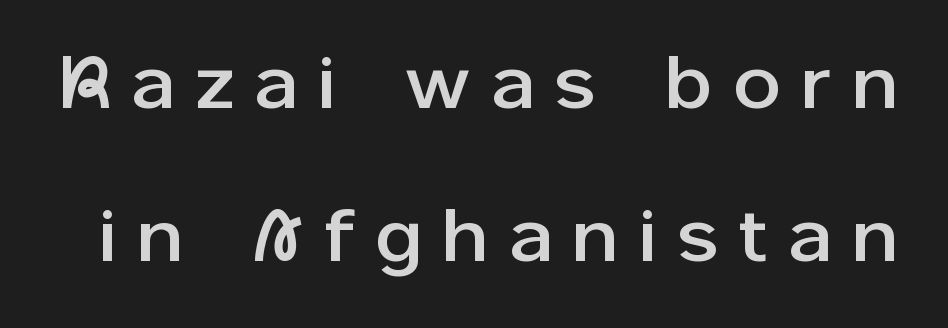
{"serif": "no", "italic": "no", "width": "normal", "stroke_contrast": "low", "x_height": "medium", "monospaced": "no", "underline": "no", "line_spacing": "loose", "line_spacing_ratio": 2.07, "letter_spacing": "wide", "letter_spacing_em": 0.3, "glyph_px": 74}
